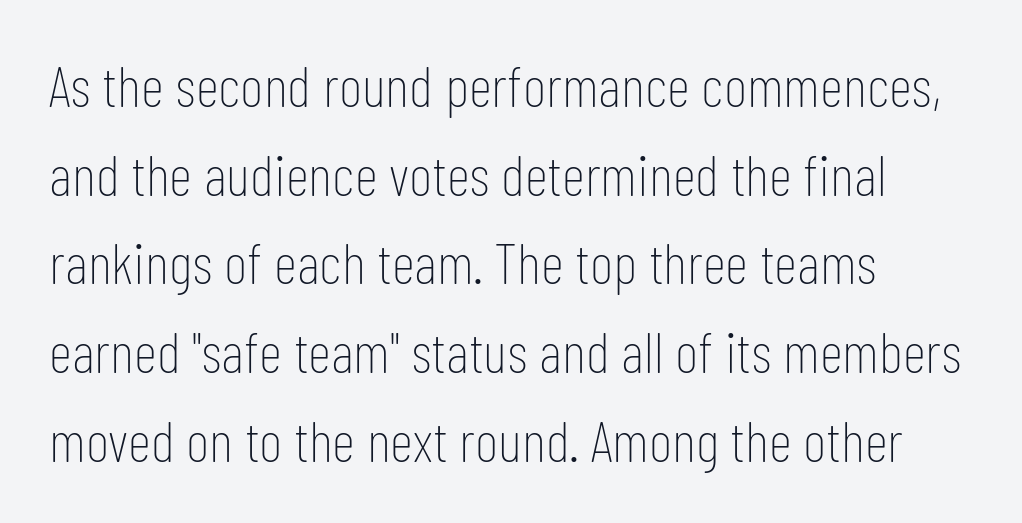
Summary of weight: not heavy and not bold. Unlike italic type, these characters show no tilt at all. Leftover space on each line is placed entirely after the last word. A bare baseline throughout the passage. Summary of vertical rhythm: regular, with standard interline spacing.
